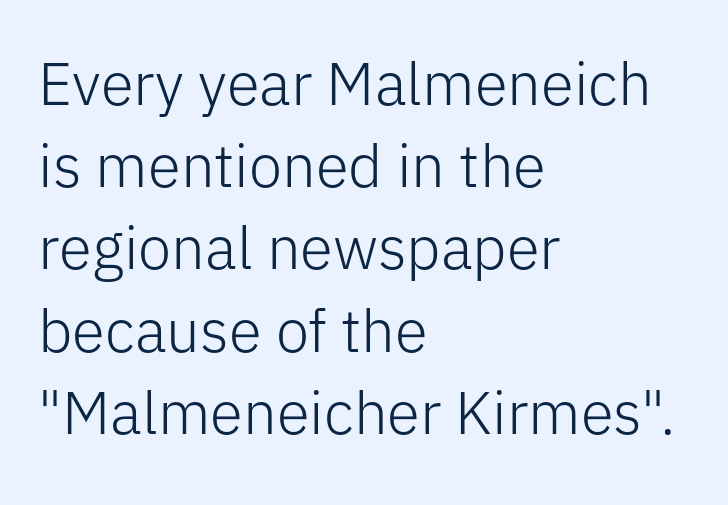
The image shows 60 px light sans-serif type, upright; set left-aligned, normal line spacing (1.37x), normal letter spacing, not underlined; low stroke contrast and a medium x-height.
